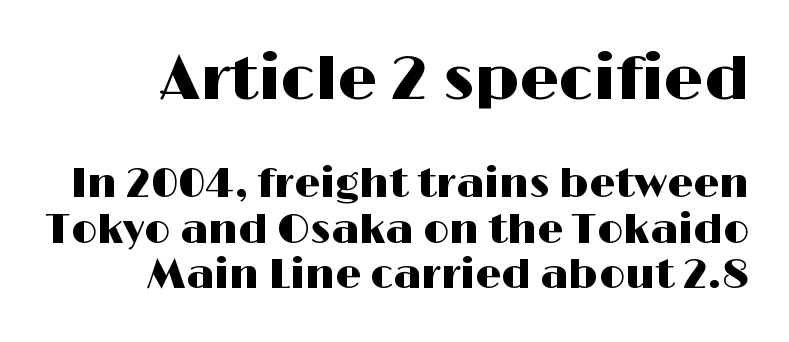
The image shows 62 px wide sans-serif type, upright; set right-aligned, tight line spacing (1.11x), normal letter spacing, not underlined; the first (top) block is 1.51x larger; high stroke contrast and a medium x-height.
